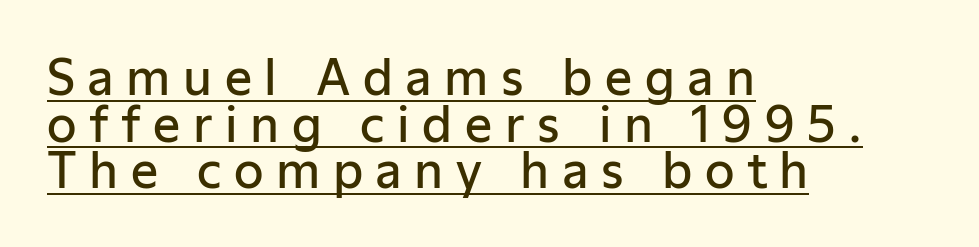
The lettering holds an erect, upright posture throughout. The rendering anchors every line to the left-hand side. Inter-character spacing is expanded well beyond the font's built-in metrics. Summary of weight: moderately heavy, a semibold.
